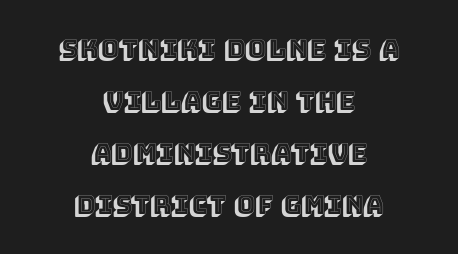
{"italic": "no", "underline": "no", "align": "center", "line_spacing": "loose", "line_spacing_ratio": 2.08, "letter_spacing": "normal", "letter_spacing_em": 0.0, "glyph_px": 25}
